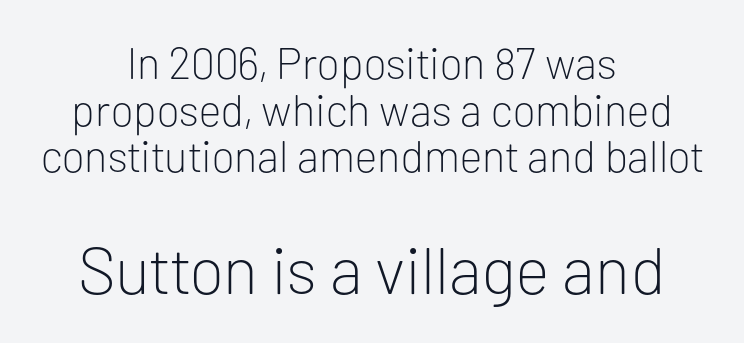
Q: Is the text bold? A: No.
Q: Is the text italic (slanted)? A: No, it is upright.
Q: Is the typeface a serif or a sans-serif typeface? A: Sans-serif.
Q: Is the text underlined? A: No.
Q: How is the paragraph aligned? A: Centered.
Q: Is the spacing between letters normal or unusually wide? A: Normal.
Q: Is the spacing between lines tight, normal or loose? A: Tight.
Q: Which block of text is set in a larger size, the first (top) or the second (bottom)? A: The second (bottom) one.
Q: Width (condensed, normal, or wide)? A: Normal.
Q: Stroke contrast? A: Low.
Q: x-height? A: Medium.
Q: Monospaced? A: No.
